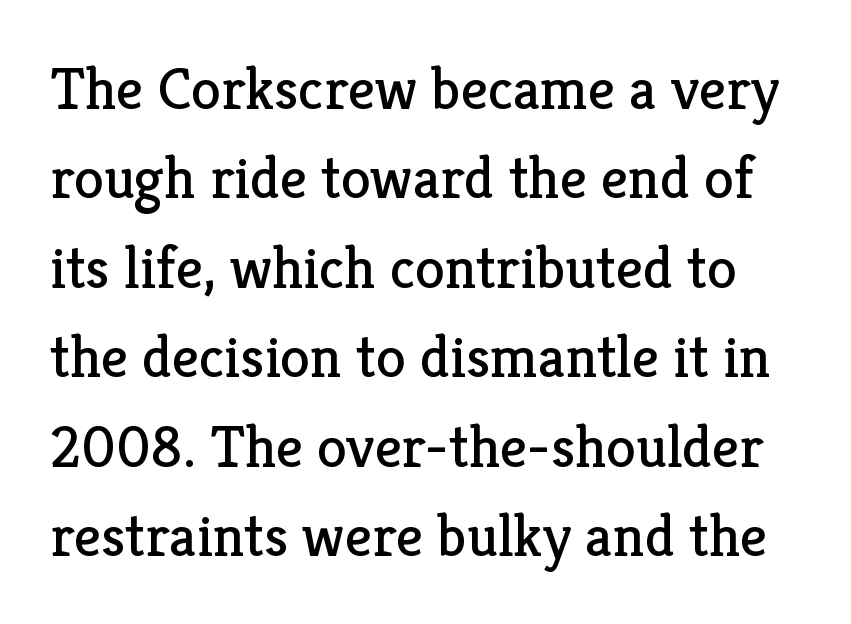
Q: Is the text bold? A: No.
Q: Is the text italic (slanted)? A: No, it is upright.
Q: Is the typeface a serif or a sans-serif typeface? A: Serif.
Q: Is the text underlined? A: No.
Q: Is the spacing between letters normal or unusually wide? A: Normal.
Q: Is the spacing between lines tight, normal or loose? A: Normal.
Q: Width (condensed, normal, or wide)? A: Normal.
Q: Stroke contrast? A: Low.
Q: x-height? A: Medium.
Q: Monospaced? A: No.
